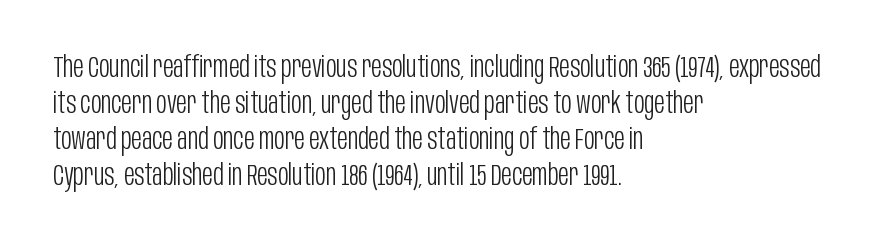
Q: Is the text bold? A: No.
Q: Is the text italic (slanted)? A: No, it is upright.
Q: Is the typeface a serif or a sans-serif typeface? A: Sans-serif.
Q: Is the text underlined? A: No.
Q: How is the paragraph aligned? A: Left-aligned.
Q: Is the spacing between letters normal or unusually wide? A: Normal.
Q: Width (condensed, normal, or wide)? A: Condensed.
Q: Stroke contrast? A: Low.
Q: x-height? A: Large.
Q: Monospaced? A: No.
